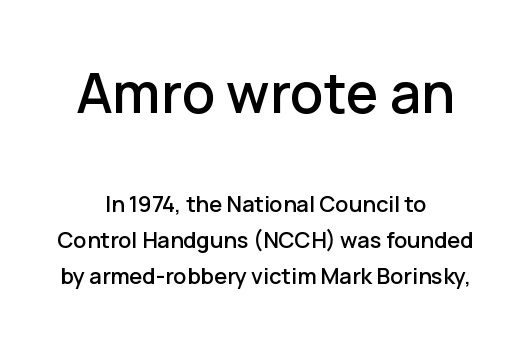
{"serif": "no", "italic": "no", "width": "normal", "stroke_contrast": "low", "x_height": "medium", "monospaced": "no", "underline": "no", "align": "center", "line_spacing": "normal", "line_spacing_ratio": 1.64, "letter_spacing": "normal", "letter_spacing_em": 0.0, "larger_block": "first", "size_ratio": 2.5, "glyph_px": 55}
